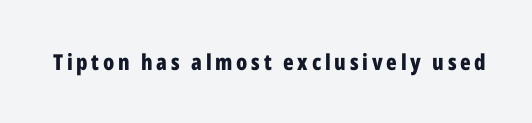
The image shows 22 px bold type, upright; set not underlined.
